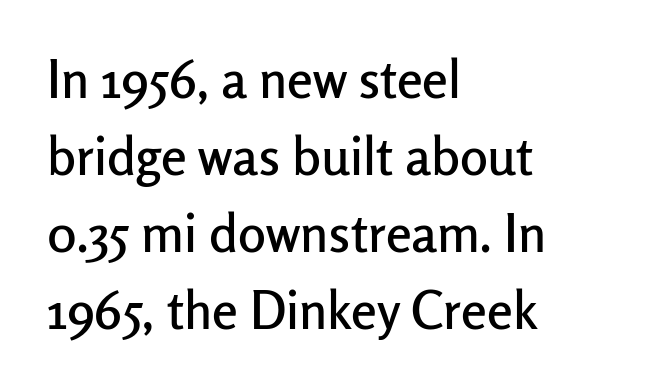
Only glyphs here, with clear space below each row. The typeface chosen for these lines omits serifs. Tall strokes in this sample are plumb rather than angled. The face used here is proportionally spaced, like ordinary book or web type. There is no visible air inserted between adjacent glyphs. Reading down the block, your eye returns to a fixed left position each line.
